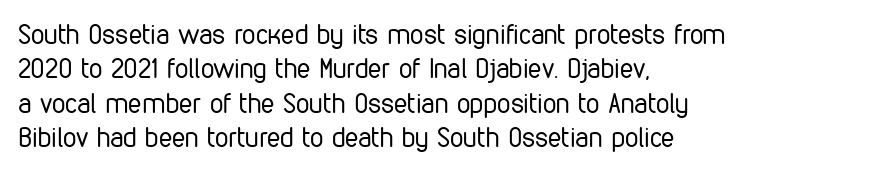
The image shows 27 px text type, upright; set left-aligned, normal line spacing (1.27x), normal letter spacing, not underlined.
